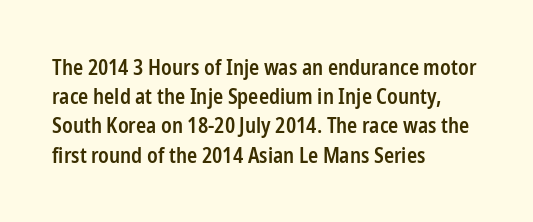
The face used here is a semibold: visibly heavier than regular, lighter than bold. Italic? Not at all — the glyphs are vertical. Default kerning and tracking; the words read as compact shapes. The paragraph shown leans on its left margin. Clear beneath every line of the passage.
